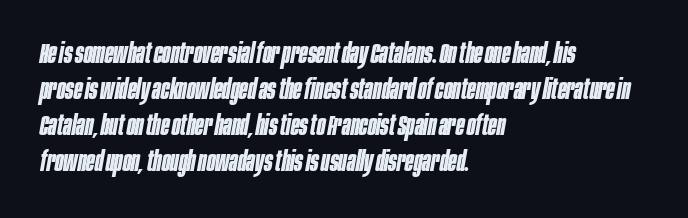
Q: Is the text bold? A: Yes.
Q: Is the text italic (slanted)? A: Yes, it leans right by about 10 degrees.
Q: Is the text underlined? A: No.
Q: How is the paragraph aligned? A: Left-aligned.
Q: Is the spacing between letters normal or unusually wide? A: Normal.
Q: Is the spacing between lines tight, normal or loose? A: Normal.
Q: Width (condensed, normal, or wide)? A: Condensed.
Q: Stroke contrast? A: Low.
Q: x-height? A: Large.
Q: Monospaced? A: No.
